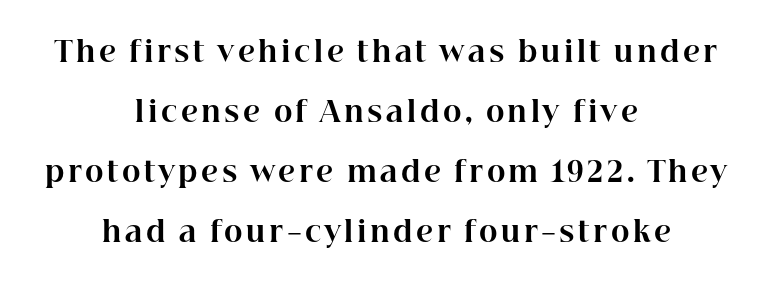
The image shows 28 px bold serif type, upright; set centered, loose line spacing (2.14x), not underlined; high stroke contrast and a medium x-height.
